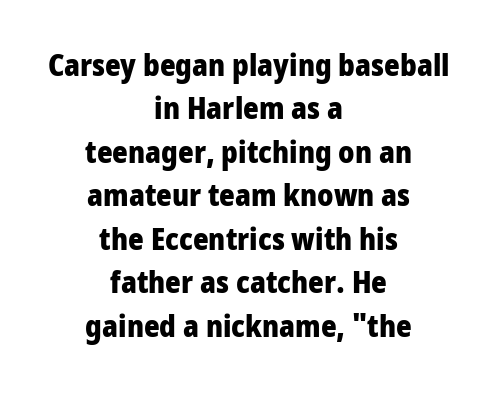
{"serif": "no", "italic": "no", "bold": "yes", "weight": "heavy", "width": "condensed", "stroke_contrast": "low", "x_height": "large", "monospaced": "no", "underline": "no", "align": "center", "line_spacing": "normal", "line_spacing_ratio": 1.45, "letter_spacing": "normal", "letter_spacing_em": 0.0, "glyph_px": 30}
